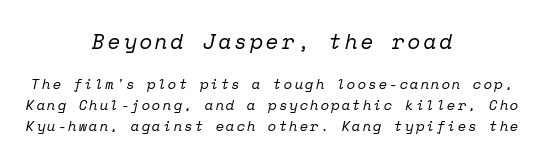
The image shows 21 px text type, italic (leaning right); set centered, normal line spacing (1.49x), not underlined; the first (top) block is 1.5x larger.
